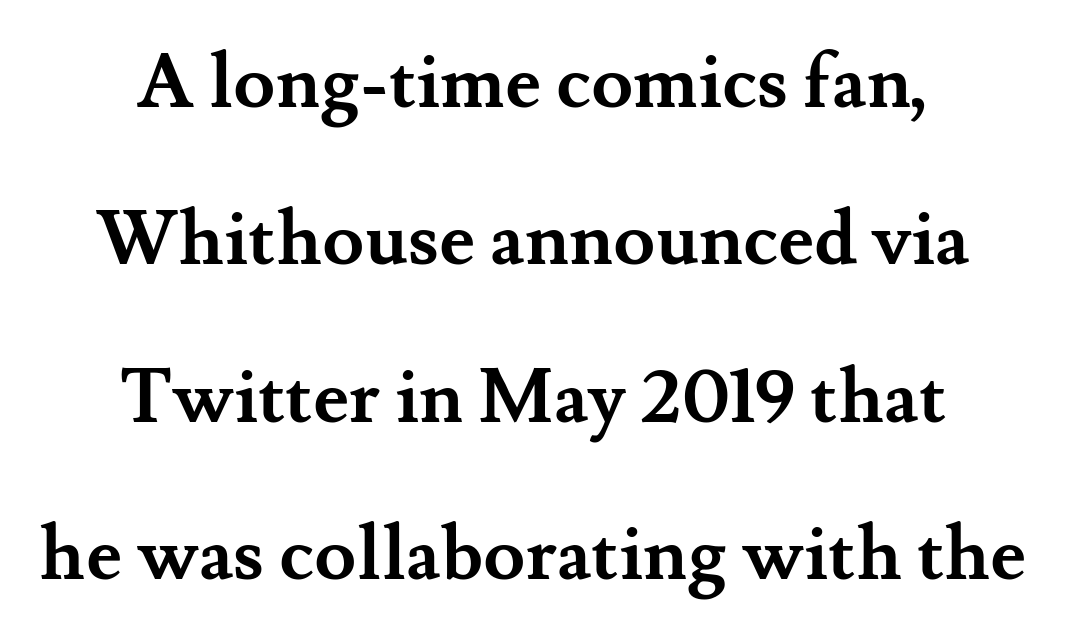
The image shows 76 px semibold serif type, upright; set centered, loose line spacing (2.07x), normal letter spacing, not underlined; medium stroke contrast and a small x-height.
